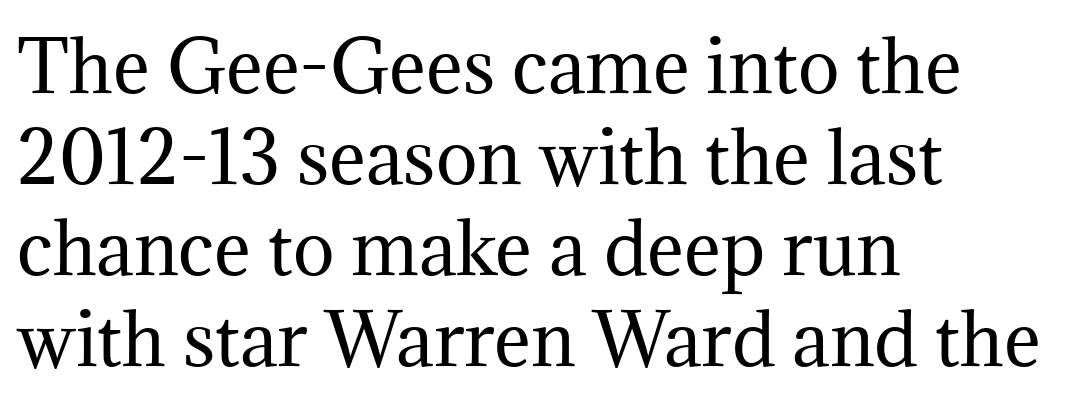
The image shows 70 px regular-weight serif type, upright; set left-aligned, normal line spacing (1.3x), normal letter spacing, not underlined; medium stroke contrast and a medium x-height.
